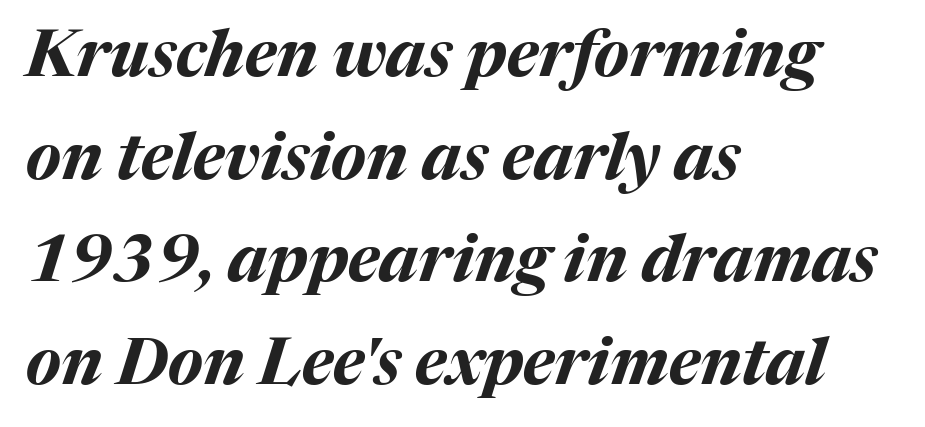
Glance below the letters and you will spot only blank space. Glyph-to-glyph distance matches everyday printed text. The text block is weighted toward the left margin, trailing off unevenly rightward. This block has exactly the height ordinary leading produces. Look at the stroke-to-counter ratio: heavy, a bold.
